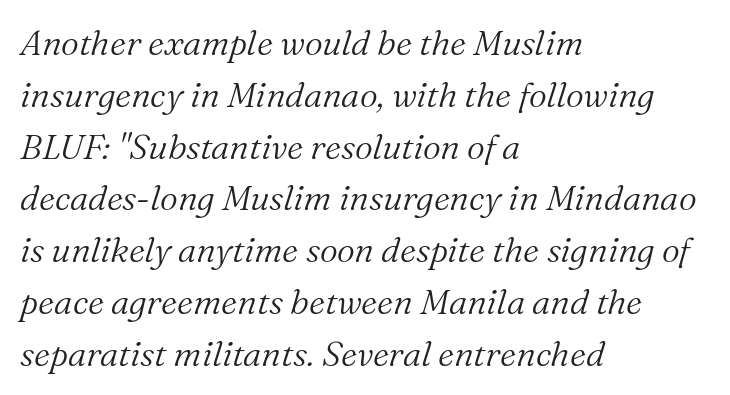
The image shows 35 px light serif type, italic (leaning right); set left-aligned, normal line spacing (1.48x), normal letter spacing, not underlined; medium stroke contrast and a medium x-height.
